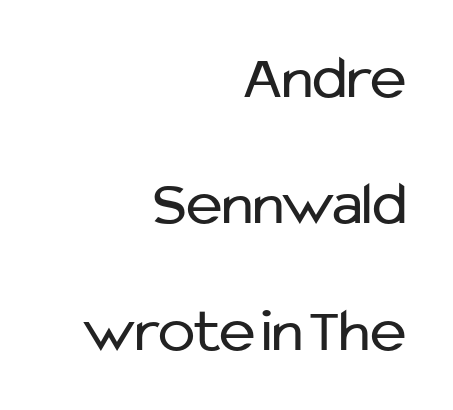
Q: Is the text bold? A: No.
Q: Is the text italic (slanted)? A: No, it is upright.
Q: Is the typeface a serif or a sans-serif typeface? A: Sans-serif.
Q: Is the text underlined? A: No.
Q: How is the paragraph aligned? A: Right-aligned.
Q: Is the spacing between letters normal or unusually wide? A: Normal.
Q: Is the spacing between lines tight, normal or loose? A: Loose.
Q: Width (condensed, normal, or wide)? A: Normal.
Q: Stroke contrast? A: Low.
Q: x-height? A: Medium.
Q: Monospaced? A: No.
